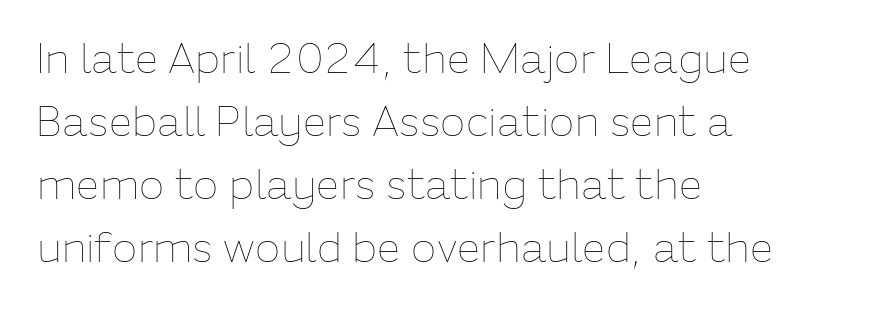
Q: Is the text bold? A: No.
Q: Is the text italic (slanted)? A: No, it is upright.
Q: Is the text underlined? A: No.
Q: How is the paragraph aligned? A: Left-aligned.
Q: Is the spacing between letters normal or unusually wide? A: Normal.
Q: Is the spacing between lines tight, normal or loose? A: Normal.
Q: Width (condensed, normal, or wide)? A: Normal.
Q: Stroke contrast? A: Low.
Q: x-height? A: Medium.
Q: Monospaced? A: No.
